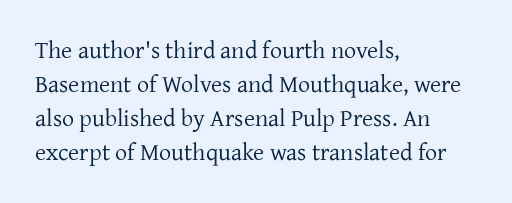
The image shows 24 px text type, upright; set left-aligned, normal line spacing (1.42x), normal letter spacing, not underlined.
